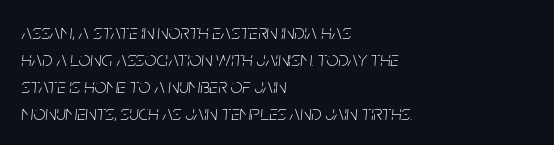
Regular leading. Unmarked baselines from the first word to the last. The face used here has a pronounced slope to its letters. Bold? No — there's no thickening of the strokes. Compared with a centered layout, this one pins lines to the left instead. Short note: letters normally spaced.
